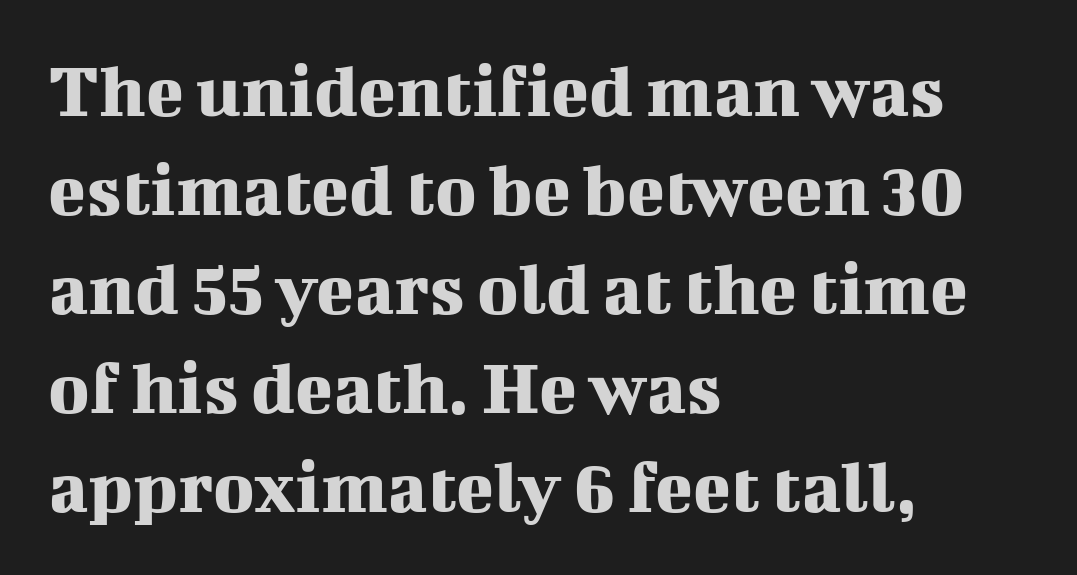
The image shows 78 px serif type, upright; set left-aligned, normal line spacing (1.27x), normal letter spacing, not underlined; medium stroke contrast and a medium x-height.
